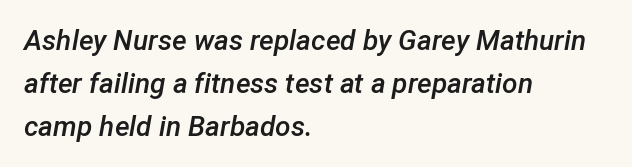
{"italic": "yes", "lean": "right", "slant_degrees": 12, "bold": "semi", "weight": "semibold", "width": "normal", "stroke_contrast": "low", "x_height": "medium", "monospaced": "no", "underline": "no", "align": "left", "line_spacing": "normal", "line_spacing_ratio": 1.53, "letter_spacing": "normal", "letter_spacing_em": 0.0, "glyph_px": 28}
